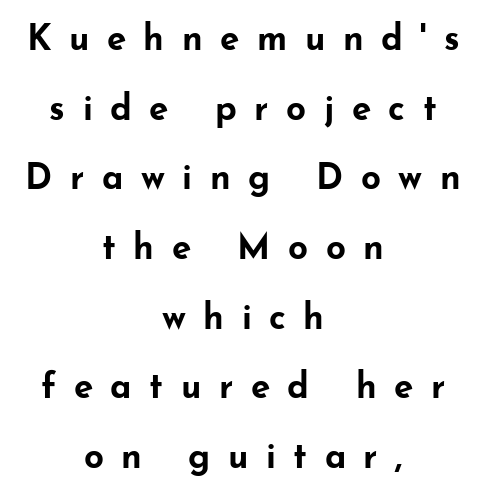
Q: Is the text bold? A: Yes.
Q: Is the text italic (slanted)? A: No, it is upright.
Q: Is the typeface a serif or a sans-serif typeface? A: Sans-serif.
Q: Is the text underlined? A: No.
Q: How is the paragraph aligned? A: Centered.
Q: Is the spacing between letters normal or unusually wide? A: Unusually wide.
Q: Is the spacing between lines tight, normal or loose? A: Loose.
Q: Width (condensed, normal, or wide)? A: Wide.
Q: Stroke contrast? A: Low.
Q: x-height? A: Small.
Q: Monospaced? A: No.
